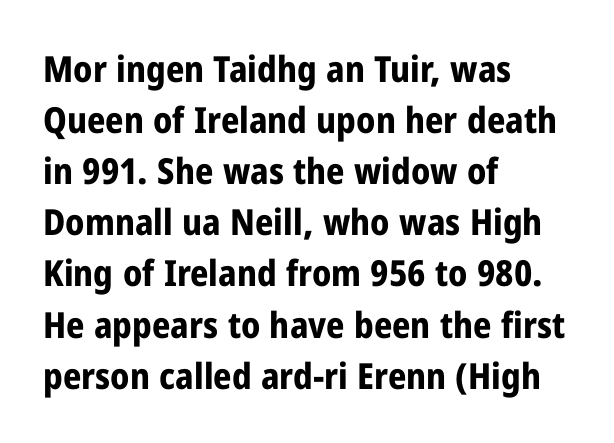
The image shows 36 px bold, condensed sans-serif type, upright; set left-aligned, normal line spacing (1.42x), normal letter spacing, not underlined; low stroke contrast and a medium x-height.
